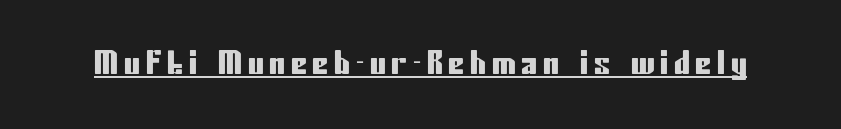
Q: Is the text italic (slanted)? A: No, it is upright.
Q: Is the typeface a serif or a sans-serif typeface? A: Sans-serif.
Q: Is the text underlined? A: Yes.
Q: Width (condensed, normal, or wide)? A: Condensed.
Q: Stroke contrast? A: Low.
Q: x-height? A: Medium.
Q: Monospaced? A: No.
